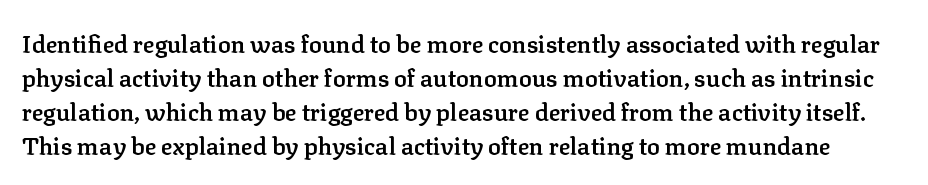
Q: Is the text bold? A: Semi-bold.
Q: Is the text italic (slanted)? A: No, it is upright.
Q: Is the text underlined? A: No.
Q: Is the spacing between letters normal or unusually wide? A: Normal.
Q: Is the spacing between lines tight, normal or loose? A: Normal.
